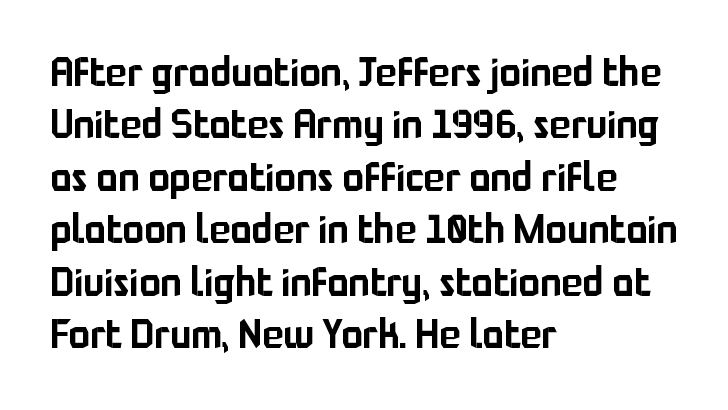
The image shows 40 px sans-serif type, upright; set left-aligned, normal line spacing (1.31x), normal letter spacing, not underlined; low stroke contrast and a medium x-height.
